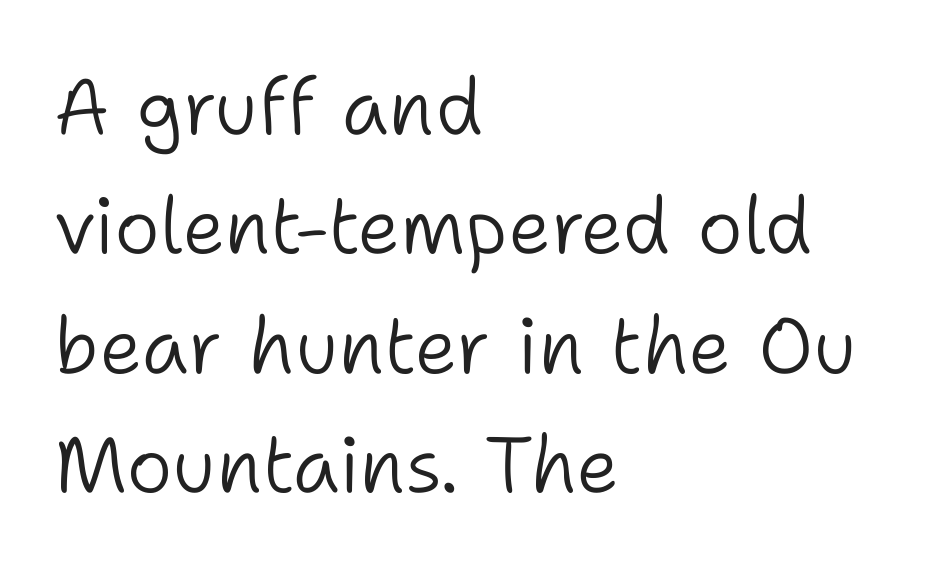
Leading matches the norm, producing a regular column. These lines are composed in type without serifs. A typesetter would call this proportional, since set widths differ per character. No italicization has been applied; the sample stays upright. Descenders hang freely into open space.
